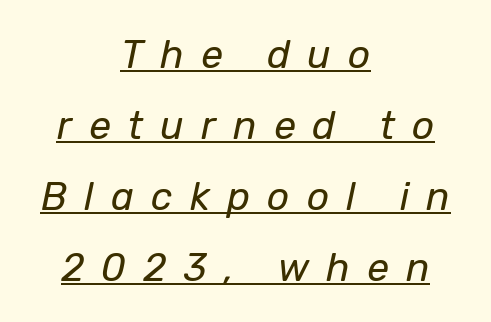
Counters stay open thanks to moderate or lighter strokes. In designer terms, the underline attribute is active on this setting. Glyph-to-glyph distance is far greater than everyday printed text. Every character sits at an angle, as italics do. Varying glyph widths throughout — classic text-font behaviour.
